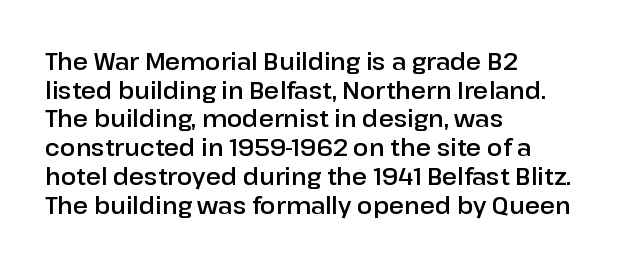
{"italic": "no", "underline": "no", "align": "left", "line_spacing": "normal", "line_spacing_ratio": 1.25, "letter_spacing": "normal", "letter_spacing_em": 0.0, "glyph_px": 23}
